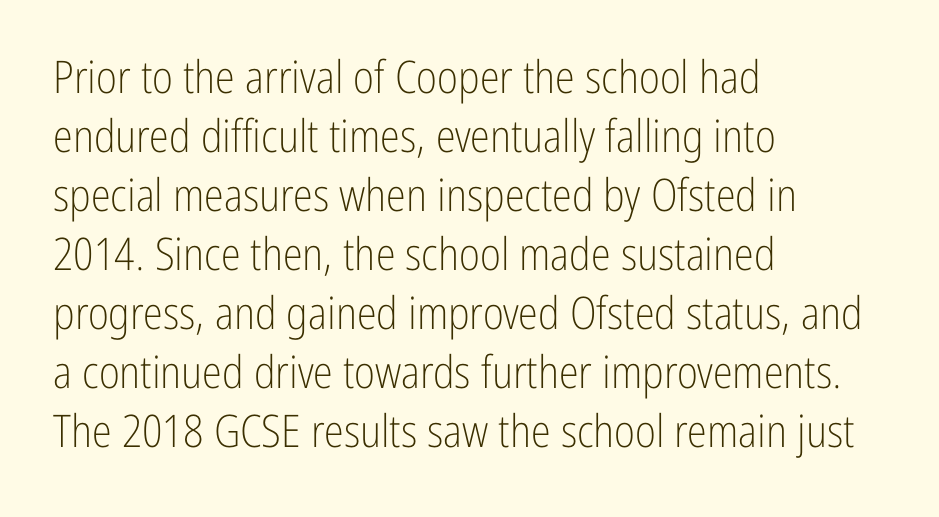
The characters are drawn with everyday or finer stroke widths. Caption: multi-line text, flush left, ragged right. Glyph-to-glyph distance matches everyday printed text. Does the leading feel generous? No, just average. The typography opts for an upright posture over an oblique one.
